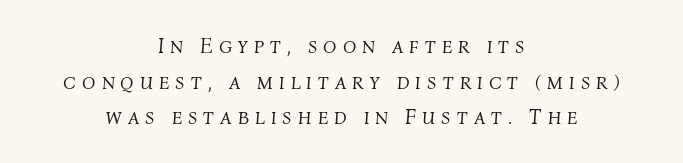
Q: Is the text bold? A: No.
Q: Is the text italic (slanted)? A: Yes, it leans right by about 4 degrees.
Q: Is the text underlined? A: No.
Q: How is the paragraph aligned? A: Centered.
Q: Is the spacing between letters normal or unusually wide? A: Unusually wide.
Q: Is the spacing between lines tight, normal or loose? A: Normal.
